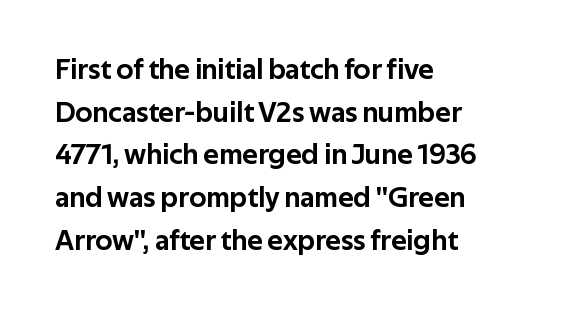
{"serif": "no", "italic": "no", "width": "normal", "stroke_contrast": "low", "x_height": "medium", "monospaced": "no", "underline": "no", "align": "left", "line_spacing": "normal", "line_spacing_ratio": 1.47, "letter_spacing": "normal", "letter_spacing_em": 0.0, "glyph_px": 29}
